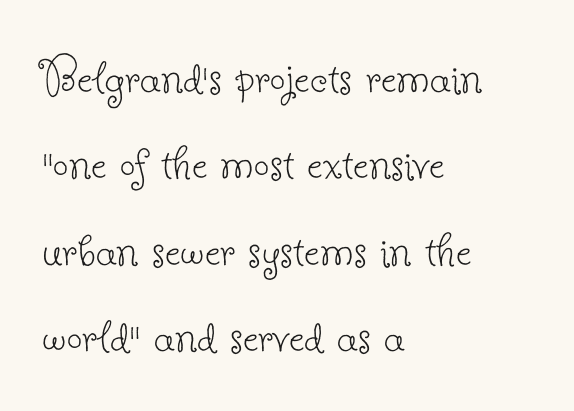
The image shows 55 px thin serif type, upright; set left-aligned, normal line spacing (1.57x), normal letter spacing, not underlined; low stroke contrast and a small x-height.
